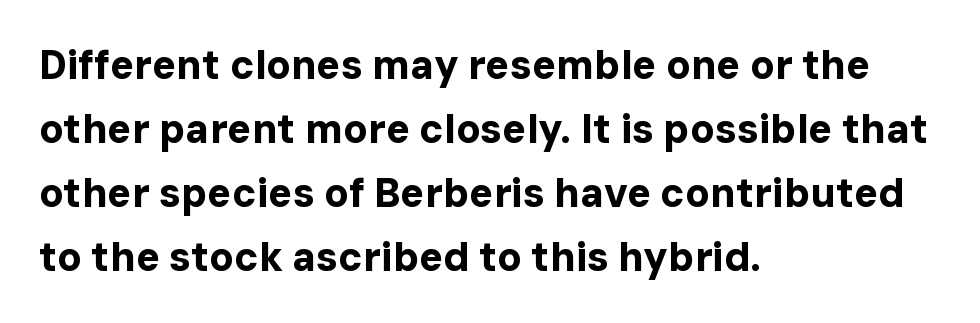
All the whitespace from short lines collects on the right. Tracking value appears to be zero — textbook default spacing. Heavy-handed strokes throughout: this text is bold. The letters stand upright; this is a roman face.
